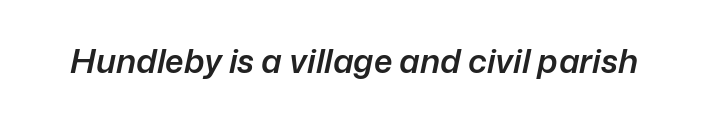
{"italic": "yes", "lean": "right", "slant_degrees": 12, "bold": "semi", "weight": "semibold", "width": "normal", "stroke_contrast": "low", "x_height": "medium", "monospaced": "no", "underline": "no", "letter_spacing": "normal", "letter_spacing_em": 0.0, "glyph_px": 33}
